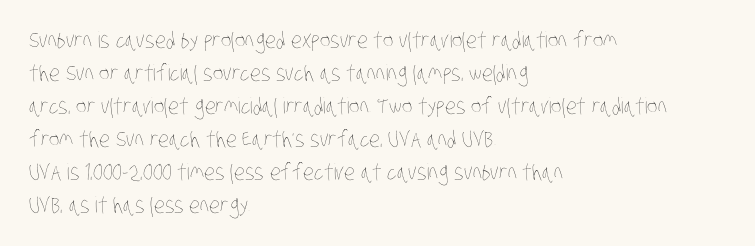
Q: Is the text bold? A: No.
Q: Is the text underlined? A: No.
Q: How is the paragraph aligned? A: Left-aligned.
Q: Is the spacing between letters normal or unusually wide? A: Normal.
Q: Is the spacing between lines tight, normal or loose? A: Normal.
